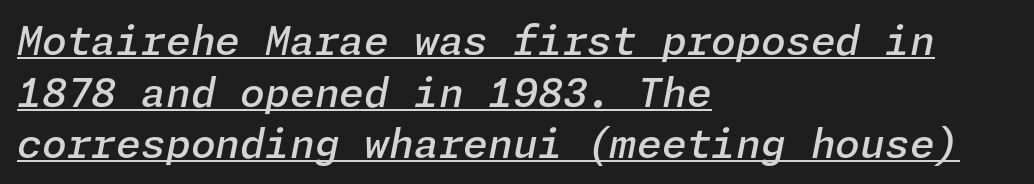
{"italic": "yes", "lean": "right", "slant_degrees": 11, "bold": "semi", "weight": "semibold", "width": "normal", "stroke_contrast": "low", "x_height": "medium", "underline": "yes", "align": "left", "line_spacing": "normal", "line_spacing_ratio": 1.29, "letter_spacing": "normal", "letter_spacing_em": 0.0, "glyph_px": 40}
